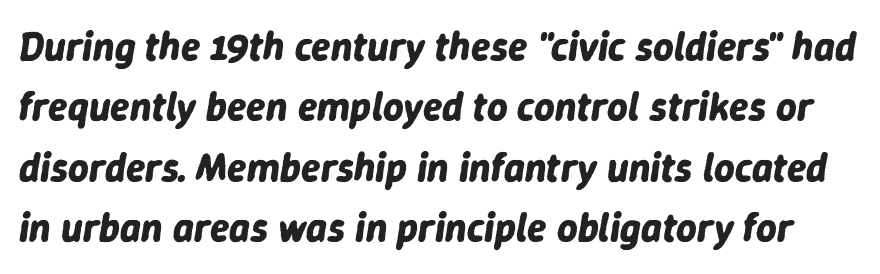
Looks like regular typesetting: each glyph gets only the width it needs. The line texture is even and compact thanks to regular tracking. It's the slanting kind of type. Pretty heavy lettering here — definitely bold. Quick note: underline off. If you measured baseline to baseline, you'd find a middling distance.
